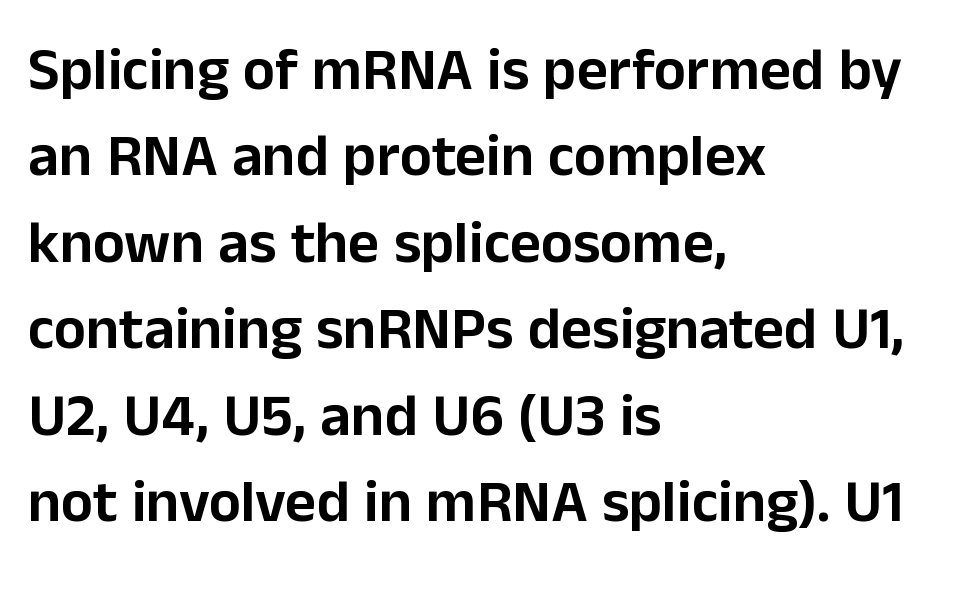
Q: Is the text italic (slanted)? A: No, it is upright.
Q: Is the typeface a serif or a sans-serif typeface? A: Sans-serif.
Q: Is the text underlined? A: No.
Q: How is the paragraph aligned? A: Left-aligned.
Q: Is the spacing between letters normal or unusually wide? A: Normal.
Q: Is the spacing between lines tight, normal or loose? A: Normal.
Q: Width (condensed, normal, or wide)? A: Normal.
Q: Stroke contrast? A: Low.
Q: x-height? A: Medium.
Q: Monospaced? A: No.
